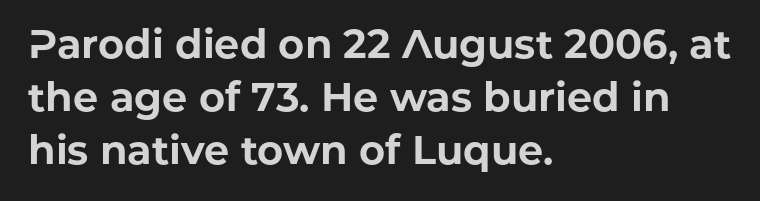
{"serif": "no", "italic": "no", "bold": "yes", "weight": "bold", "width": "normal", "stroke_contrast": "low", "x_height": "medium", "monospaced": "no", "underline": "no", "align": "left", "line_spacing": "normal", "line_spacing_ratio": 1.33, "letter_spacing": "normal", "letter_spacing_em": 0.0, "glyph_px": 40}
